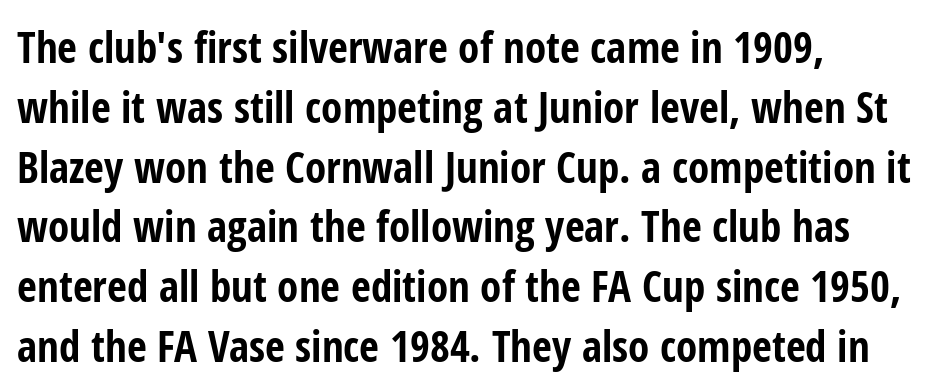
Q: Is the text bold? A: Yes.
Q: Is the text italic (slanted)? A: No, it is upright.
Q: Is the typeface a serif or a sans-serif typeface? A: Sans-serif.
Q: Is the text underlined? A: No.
Q: How is the paragraph aligned? A: Left-aligned.
Q: Is the spacing between letters normal or unusually wide? A: Normal.
Q: Is the spacing between lines tight, normal or loose? A: Normal.
Q: Width (condensed, normal, or wide)? A: Condensed.
Q: Stroke contrast? A: Low.
Q: x-height? A: Medium.
Q: Monospaced? A: No.
